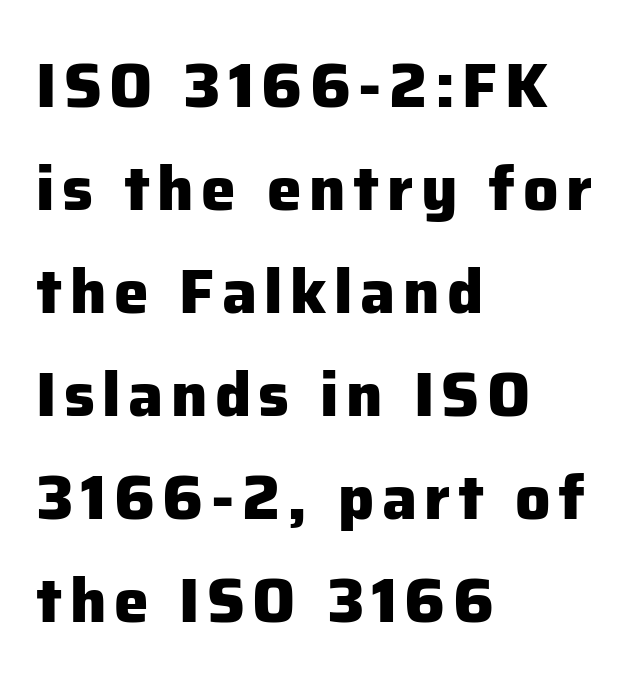
Looks like regular typesetting: each glyph gets only the width it needs. Posture: upright roman. Regarding serifs, this sample does without them. Leading matches the norm, producing a regular column.
